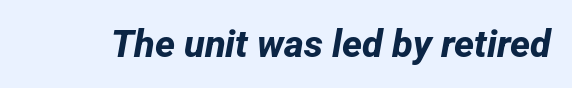
The image shows 38 px bold sans-serif type; set normal letter spacing, not underlined; low stroke contrast and a medium x-height.
